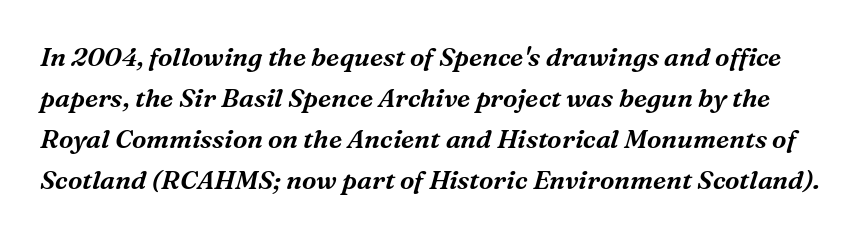
{"italic": "yes", "lean": "right", "slant_degrees": 16, "underline": "no", "line_spacing": "normal", "line_spacing_ratio": 1.58, "letter_spacing": "normal", "letter_spacing_em": 0.0, "glyph_px": 26}
